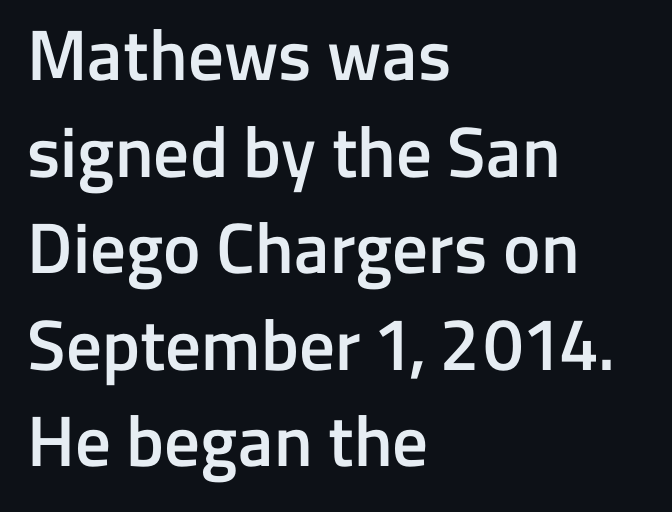
Q: Is the text bold? A: Semi-bold.
Q: Is the text italic (slanted)? A: No, it is upright.
Q: Is the typeface a serif or a sans-serif typeface? A: Sans-serif.
Q: Is the text underlined? A: No.
Q: How is the paragraph aligned? A: Left-aligned.
Q: Is the spacing between letters normal or unusually wide? A: Normal.
Q: Is the spacing between lines tight, normal or loose? A: Normal.
Q: Width (condensed, normal, or wide)? A: Normal.
Q: Stroke contrast? A: Low.
Q: x-height? A: Medium.
Q: Monospaced? A: No.
